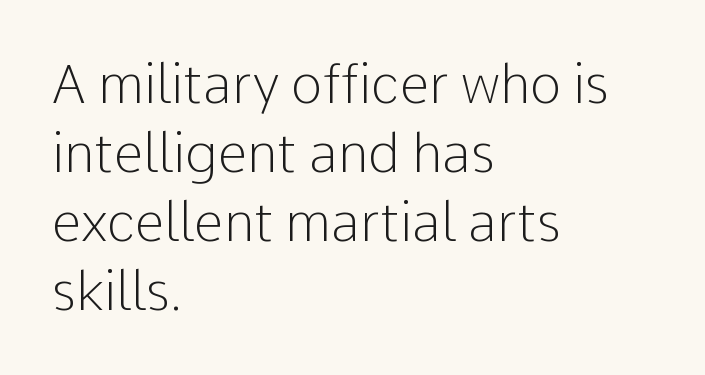
{"serif": "no", "italic": "no", "bold": "no", "weight": "light", "width": "normal", "stroke_contrast": "low", "x_height": "medium", "monospaced": "no", "underline": "no", "align": "left", "line_spacing": "normal", "line_spacing_ratio": 1.3, "letter_spacing": "normal", "letter_spacing_em": 0.0, "glyph_px": 53}
